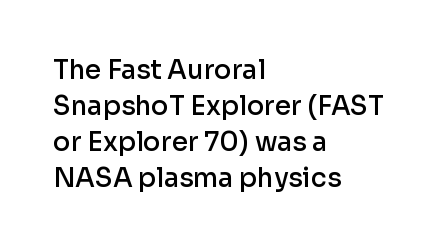
Q: Is the text bold? A: Semi-bold.
Q: Is the text italic (slanted)? A: No, it is upright.
Q: Is the text underlined? A: No.
Q: How is the paragraph aligned? A: Left-aligned.
Q: Is the spacing between letters normal or unusually wide? A: Normal.
Q: Is the spacing between lines tight, normal or loose? A: Normal.
